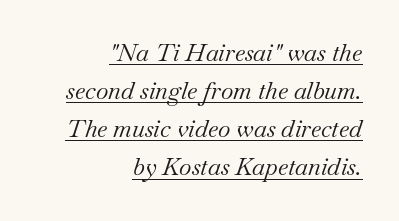
{"italic": "yes", "lean": "right", "slant_degrees": 18, "bold": "no", "underline": "yes", "align": "right", "line_spacing": "normal", "line_spacing_ratio": 1.59, "letter_spacing": "normal", "letter_spacing_em": 0.0, "glyph_px": 24}
